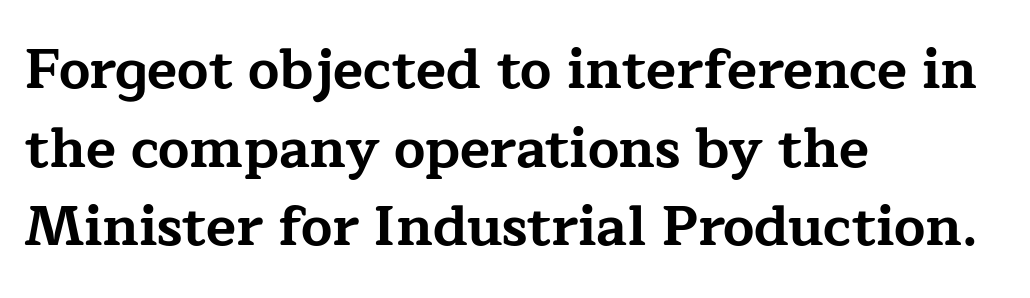
The passage shown is emphatically bold. The passage shown is not underscored anywhere. Ascenders rise straight up at ninety degrees. A student would call this left alignment; a typographer would say flush left, rag right.
